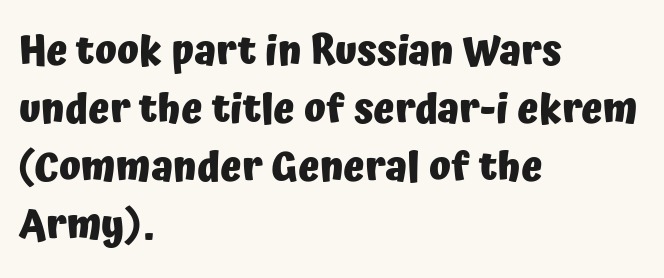
Compared with typical paragraphs, the rows here are spaced about the same. Nope, no serifs anywhere on these letters. Which margin do the lines hug? The left one — the right edge is uneven. Heavy, bold letterforms.
